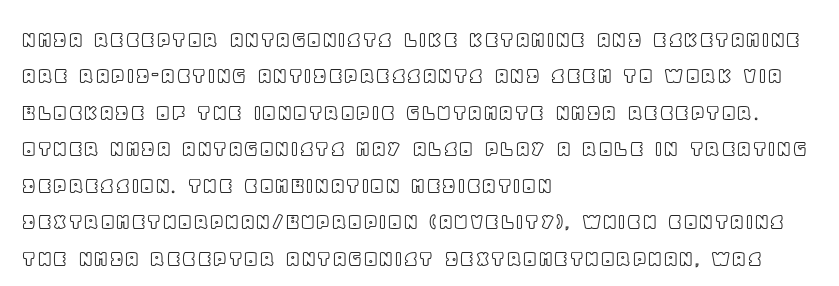
The image shows 25 px text type, upright; set left-aligned, normal line spacing (1.46x), normal letter spacing, not underlined.
